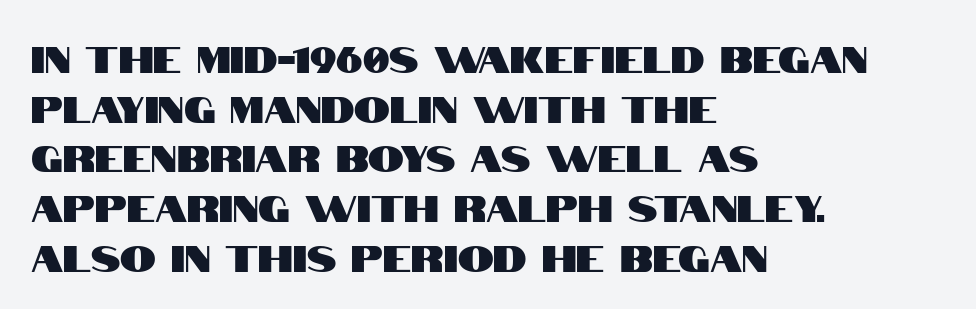
Q: Is the text italic (slanted)? A: No, it is upright.
Q: Is the typeface a serif or a sans-serif typeface? A: Sans-serif.
Q: Is the text underlined? A: No.
Q: How is the paragraph aligned? A: Left-aligned.
Q: Is the spacing between letters normal or unusually wide? A: Normal.
Q: Is the spacing between lines tight, normal or loose? A: Normal.
Q: Width (condensed, normal, or wide)? A: Condensed.
Q: Stroke contrast? A: High.
Q: x-height? A: Large.
Q: Monospaced? A: No.
